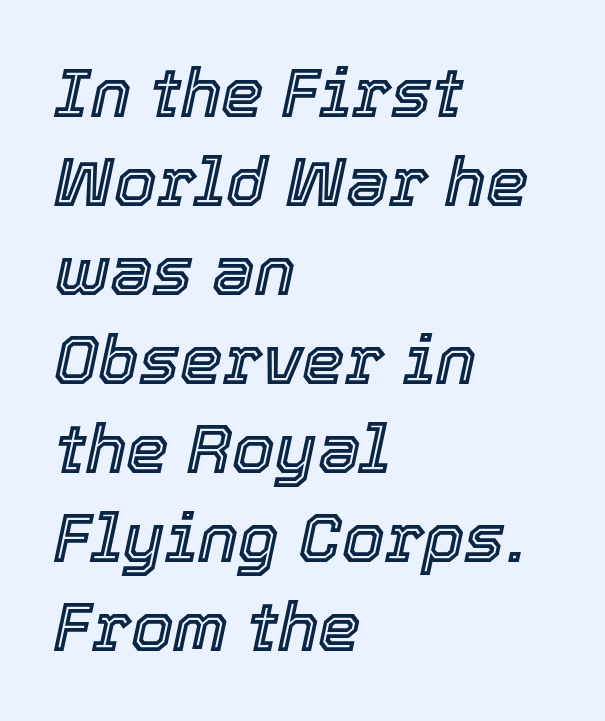
The image shows 68 px text type, italic (leaning right); set left-aligned, normal line spacing (1.31x), normal letter spacing, not underlined; a medium x-height.
